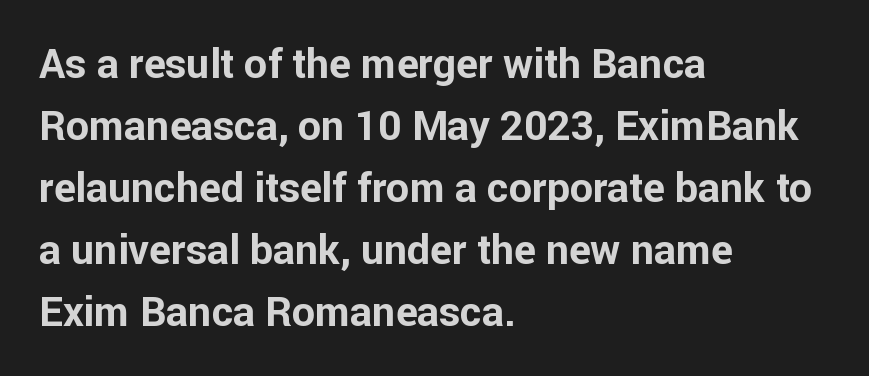
Is the type bold? Yes — the strokes are clearly thick and heavy. Inter-character spacing is left at the font's built-in metrics. What's the leading like? Ordinary, nothing unusual. Short and long lines alike share a common starting point at left. The face used here is proportionally spaced, like ordinary book or web type.
